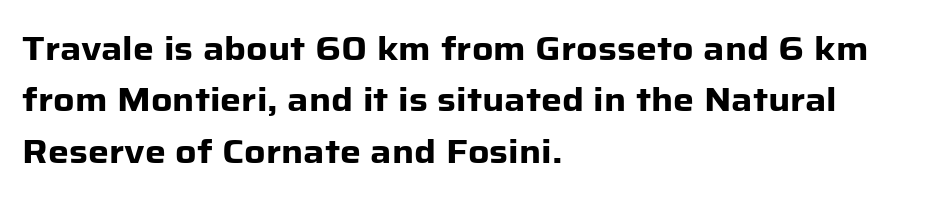
Q: Is the text bold? A: Yes.
Q: Is the text italic (slanted)? A: No, it is upright.
Q: Is the typeface a serif or a sans-serif typeface? A: Sans-serif.
Q: Is the text underlined? A: No.
Q: How is the paragraph aligned? A: Left-aligned.
Q: Is the spacing between letters normal or unusually wide? A: Normal.
Q: Is the spacing between lines tight, normal or loose? A: Normal.
Q: Width (condensed, normal, or wide)? A: Normal.
Q: Stroke contrast? A: Low.
Q: x-height? A: Medium.
Q: Monospaced? A: No.
